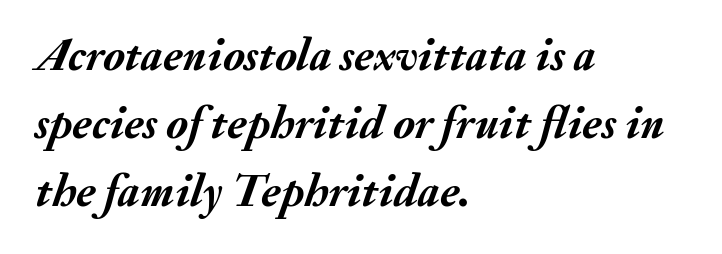
The text block is weighted toward the left margin, trailing off unevenly rightward. Honestly, there is no underline to notice here at all. The horizontal fit of the characters is conventional and even. Successive baselines arrive at the customary interval.
